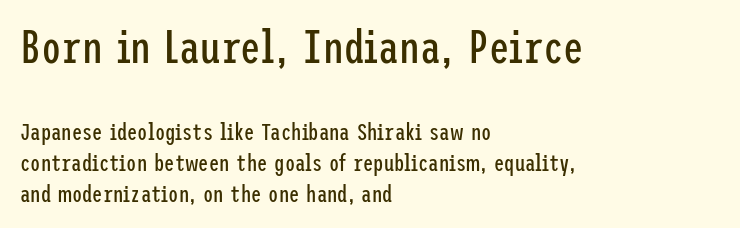
Has an underline been added? It has not. These lines are composed in type without serifs. If you drew a ruler down the left edge, every line would touch it. Spacing between characters is what you'd get straight out of the box. Two sizes are in play, and the larger belongs to the first block.
